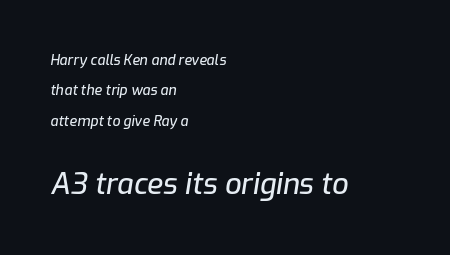
The image shows 29 px text type, italic (leaning right); set left-aligned, loose line spacing (2.17x), normal letter spacing, not underlined; the second (bottom) block is 2.07x larger; low stroke contrast and a medium x-height.
